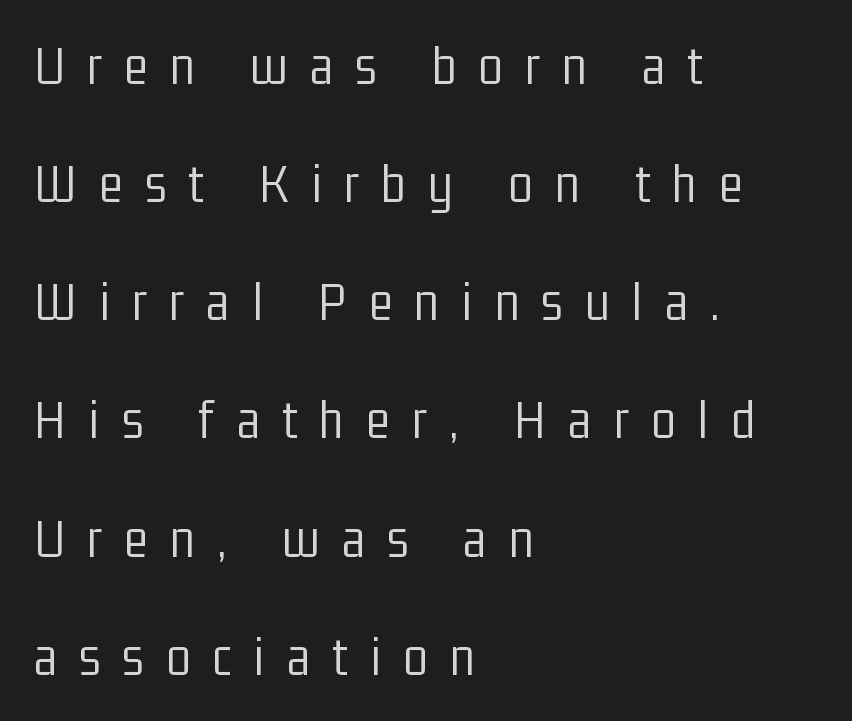
The image shows 56 px light, condensed sans-serif type, upright; set left-aligned, loose line spacing (2.11x), unusually wide letter spacing (+0.4 em), not underlined; low stroke contrast and a medium x-height.
